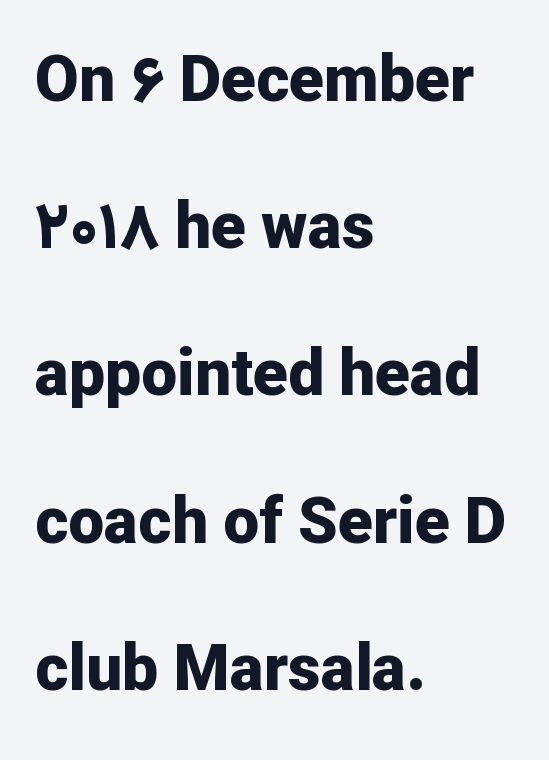
Q: Is the text bold? A: Yes.
Q: Is the text italic (slanted)? A: No, it is upright.
Q: Is the typeface a serif or a sans-serif typeface? A: Sans-serif.
Q: Is the text underlined? A: No.
Q: How is the paragraph aligned? A: Left-aligned.
Q: Is the spacing between letters normal or unusually wide? A: Normal.
Q: Is the spacing between lines tight, normal or loose? A: Loose.
Q: Width (condensed, normal, or wide)? A: Normal.
Q: Stroke contrast? A: Low.
Q: x-height? A: Medium.
Q: Monospaced? A: No.
